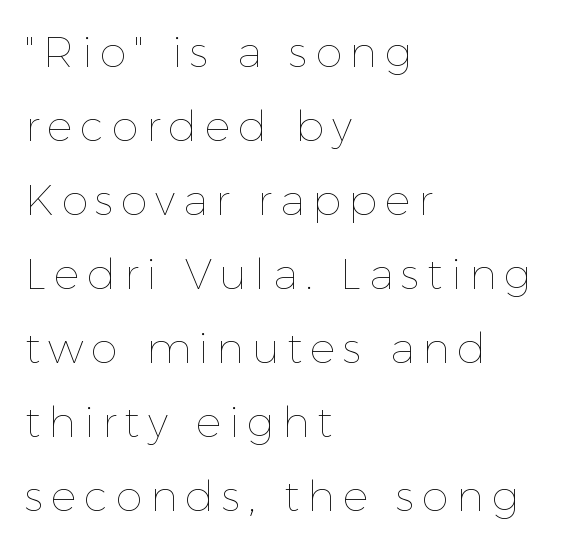
Q: Is the text bold? A: No.
Q: Is the text italic (slanted)? A: No, it is upright.
Q: Is the text underlined? A: No.
Q: How is the paragraph aligned? A: Left-aligned.
Q: Width (condensed, normal, or wide)? A: Normal.
Q: x-height? A: Medium.
Q: Monospaced? A: No.
